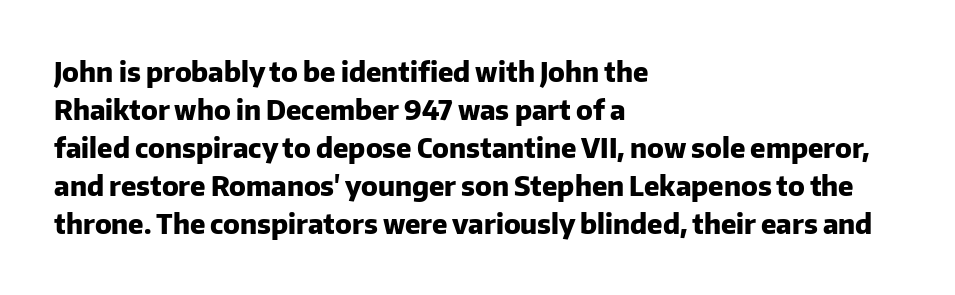
{"italic": "no", "bold": "yes", "underline": "no", "align": "left", "line_spacing": "normal", "line_spacing_ratio": 1.41, "letter_spacing": "normal", "letter_spacing_em": 0.0, "glyph_px": 27}
